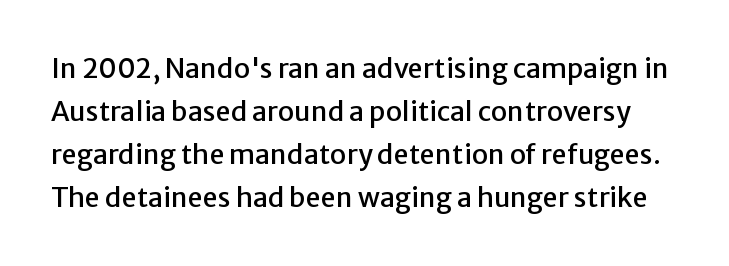
Each row of text sits above clean, open space. Every character sits straight up, as roman type does. Tracking value appears to be zero — textbook default spacing. Successive baselines arrive at the customary interval.
